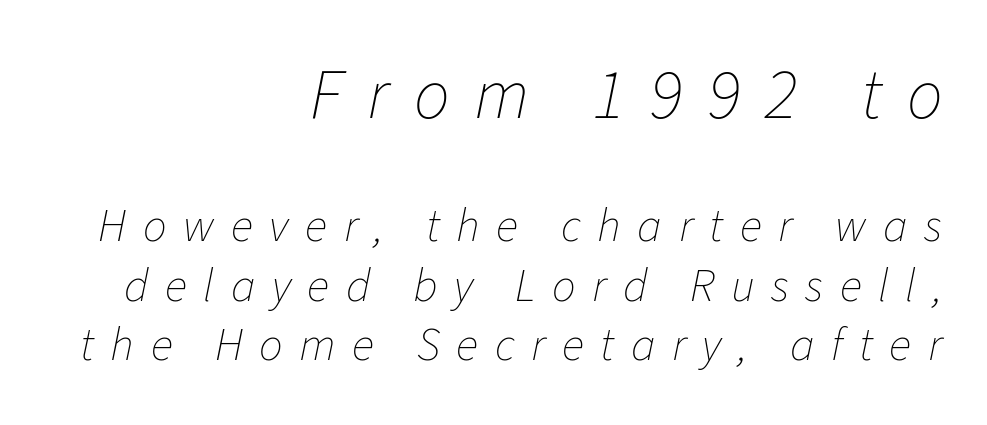
Baseline-to-baseline distance is the conventional proportion of letter height. Horizontal alignment here is rightward, an uncommon choice for prose. Look at the tracking — it's clearly loosened, letters drifting apart. Is the type slanted? Yes — the strokes lean at a clear angle. Large over small — that's the arrangement of the two blocks here.
